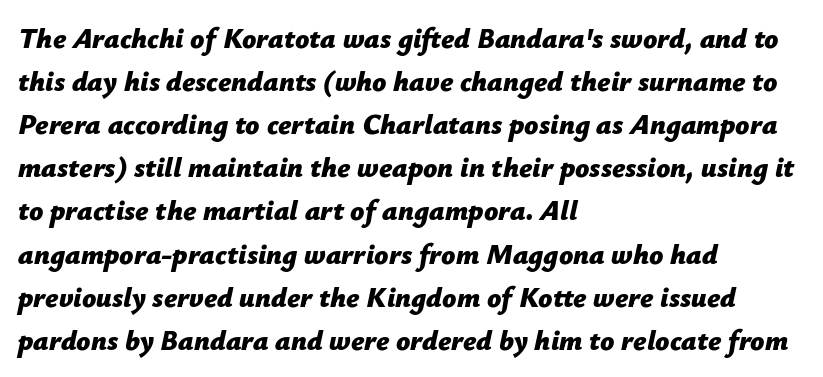
The image shows 28 px bold type, italic (leaning right); set left-aligned, normal line spacing (1.54x), normal letter spacing, not underlined; low stroke contrast and a medium x-height.
